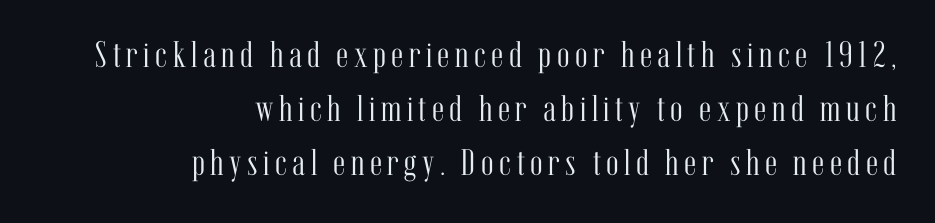
The image shows 37 px light, condensed serif type, upright; set right-aligned, normal line spacing (1.46x), not underlined; medium stroke contrast and a medium x-height.
